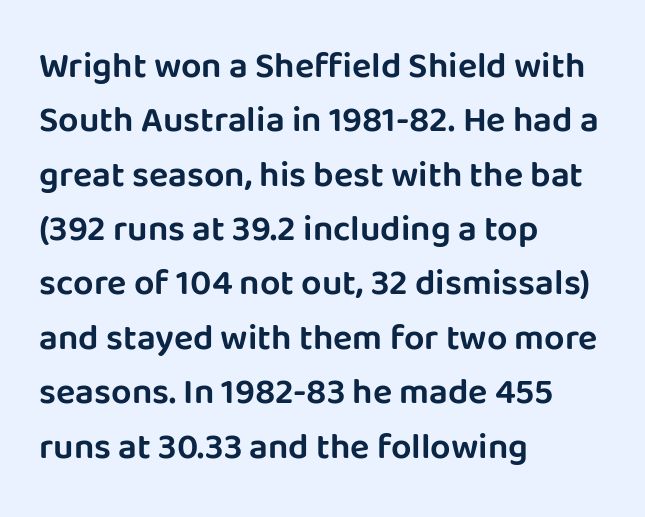
{"serif": "no", "italic": "no", "width": "normal", "stroke_contrast": "low", "x_height": "large", "monospaced": "no", "underline": "no", "align": "left", "line_spacing": "normal", "line_spacing_ratio": 1.51, "letter_spacing": "normal", "letter_spacing_em": 0.0, "glyph_px": 36}
